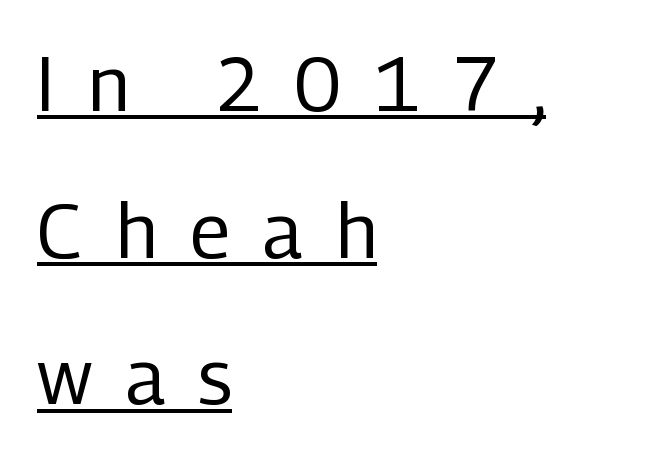
{"serif": "no", "italic": "no", "bold": "no", "weight": "regular", "width": "condensed", "stroke_contrast": "low", "x_height": "medium", "monospaced": "no", "underline": "yes", "align": "left", "line_spacing": "loose", "line_spacing_ratio": 1.93, "letter_spacing": "wide", "letter_spacing_em": 0.44, "glyph_px": 76}
